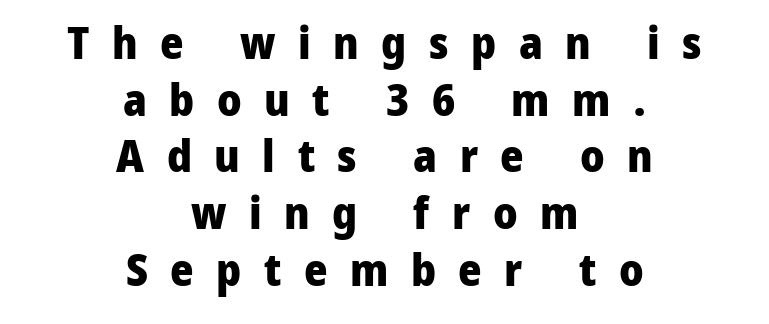
Notice how the passage keeps no hard edge, just a central spine. Think of a printed novel: that variable character pitch is what you see here. The area under the type is left untouched. The font family rendered here belongs to the sans-serif group. The lettering holds an erect, upright posture throughout.
